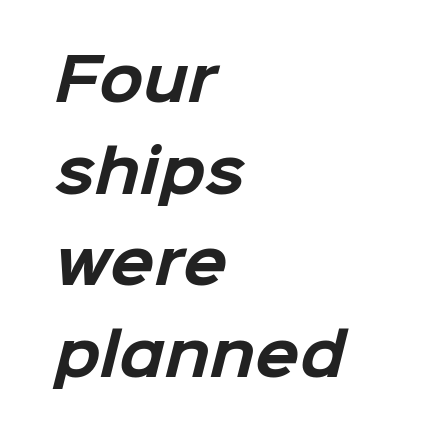
The image shows 58 px bold sans-serif type; set left-aligned, normal line spacing (1.58x), normal letter spacing, not underlined; low stroke contrast and a medium x-height.
